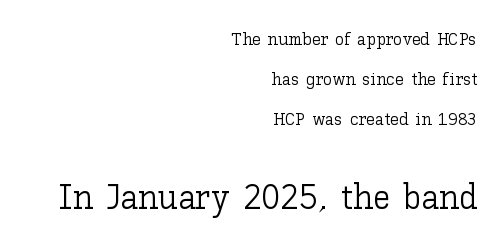
The image shows 35 px light type, upright; set right-aligned, loose line spacing (2.22x), normal letter spacing, not underlined; the second (bottom) block is 1.94x larger; low stroke contrast and a medium x-height.
